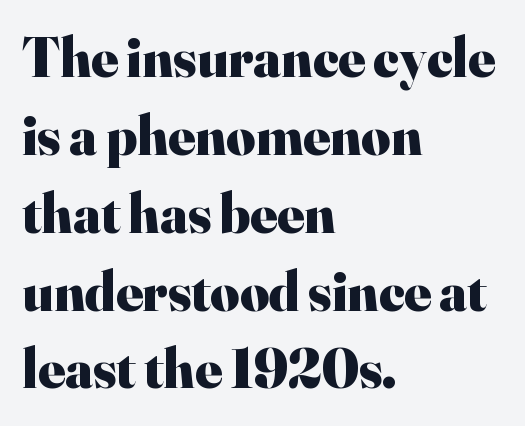
The image shows 56 px heavy serif type, upright; set left-aligned, normal line spacing (1.39x), normal letter spacing, not underlined; high stroke contrast and a small x-height.
